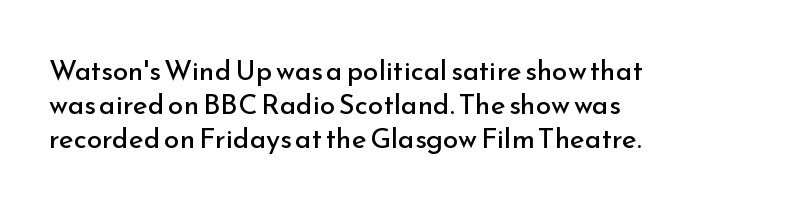
{"serif": "no", "italic": "no", "bold": "no", "weight": "regular", "width": "normal", "stroke_contrast": "low", "x_height": "small", "monospaced": "no", "underline": "no", "align": "left", "line_spacing_ratio": 1.22, "letter_spacing": "normal", "letter_spacing_em": 0.0, "glyph_px": 28}
